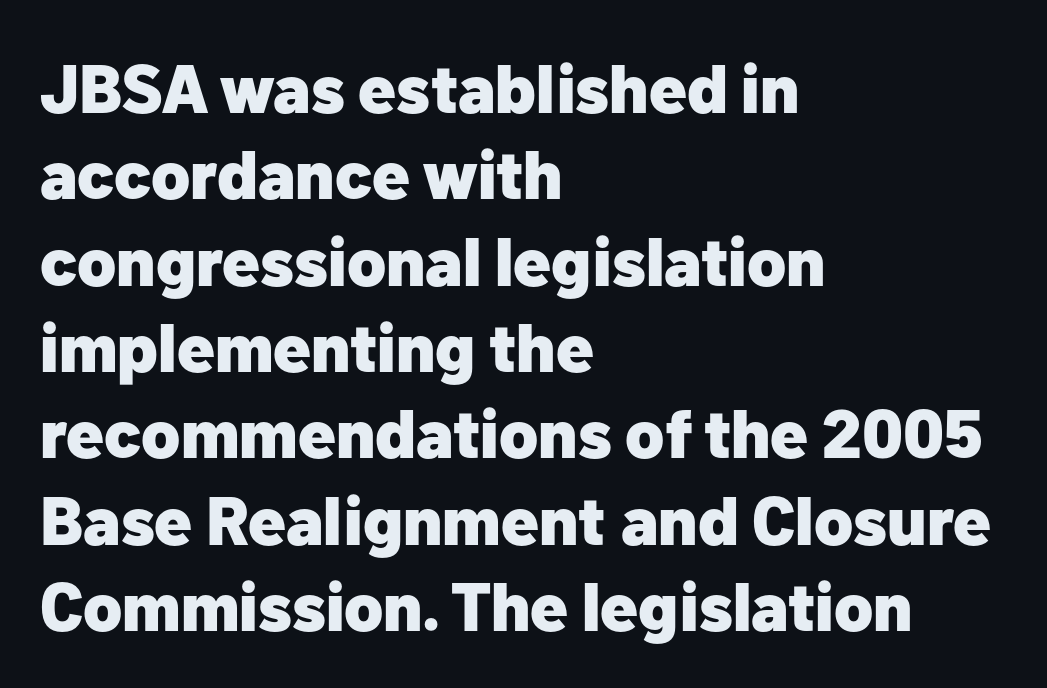
The image shows 68 px heavy sans-serif type, upright; set left-aligned, normal line spacing (1.27x), normal letter spacing, not underlined; low stroke contrast and a medium x-height.
